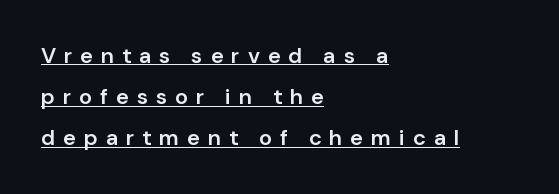
Q: Is the text bold? A: Semi-bold.
Q: Is the text italic (slanted)? A: No, it is upright.
Q: Is the text underlined? A: Yes.
Q: How is the paragraph aligned? A: Left-aligned.
Q: Is the spacing between letters normal or unusually wide? A: Unusually wide.
